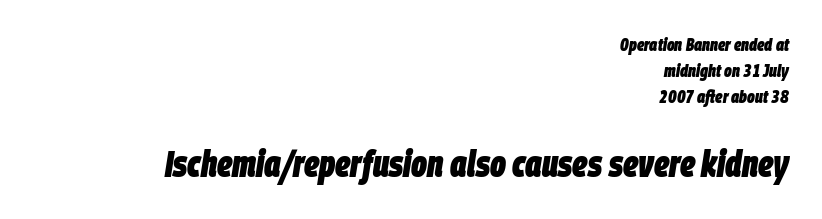
{"italic": "yes", "lean": "right", "slant_degrees": 9, "bold": "yes", "weight": "heavy", "width": "condensed", "stroke_contrast": "low", "x_height": "large", "monospaced": "no", "underline": "no", "align": "right", "line_spacing": "normal", "line_spacing_ratio": 1.45, "letter_spacing": "normal", "letter_spacing_em": 0.0, "larger_block": "second", "size_ratio": 2.06, "glyph_px": 37}
